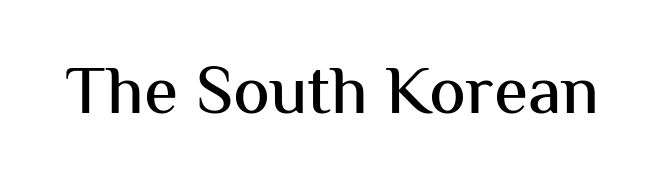
Think of a printed novel: that variable character pitch is what you see here. Words appear dense and cohesive because spacing is normal. No italicization has been applied; the sample stays upright. The foot of each line stays bare and open.
